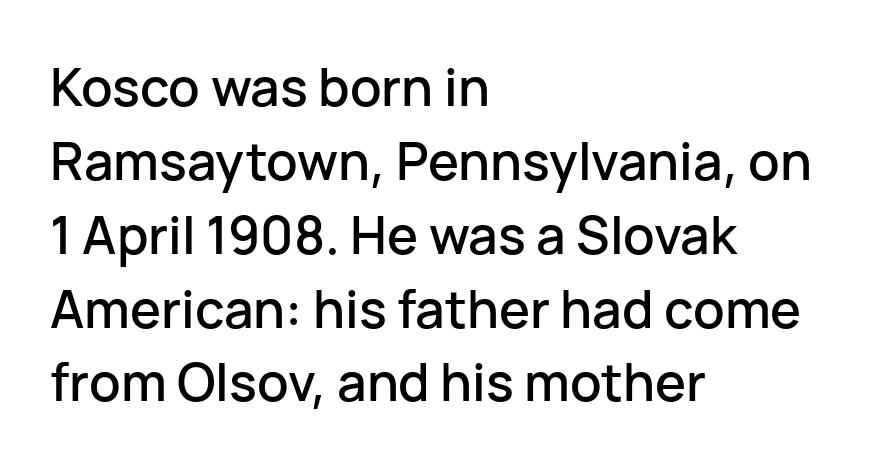
The image shows 52 px sans-serif type, upright; set left-aligned, normal line spacing (1.42x), normal letter spacing, not underlined; low stroke contrast and a medium x-height.
